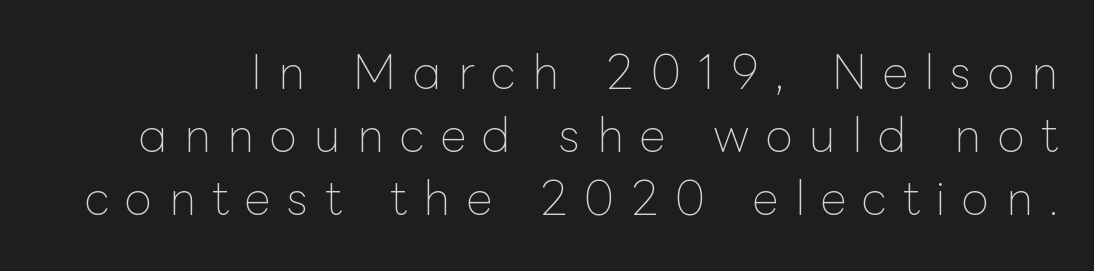
{"italic": "no", "bold": "no", "weight": "thin", "width": "normal", "stroke_contrast": "low", "x_height": "medium", "monospaced": "no", "underline": "no", "line_spacing": "normal", "line_spacing_ratio": 1.4, "letter_spacing": "wide", "letter_spacing_em": 0.36, "glyph_px": 45}
